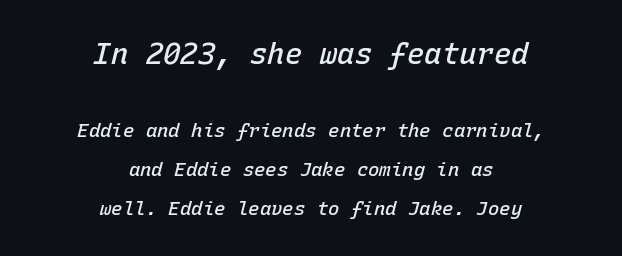
You could fit nearly another row in the gap between these rows. An italicized treatment has been applied to the whole sample. Inter-character spacing is left at the font's built-in metrics. Monospaced: the letters line up in strict vertical columns. The rag falls on both sides of this text block equally.
